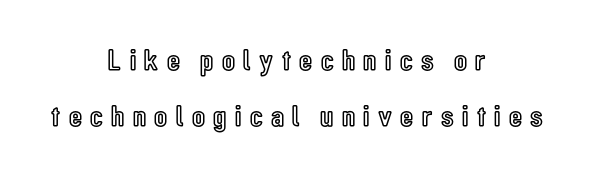
Q: Is the text italic (slanted)? A: No, it is upright.
Q: Is the text underlined? A: No.
Q: How is the paragraph aligned? A: Centered.
Q: Is the spacing between letters normal or unusually wide? A: Unusually wide.
Q: Width (condensed, normal, or wide)? A: Condensed.
Q: x-height? A: Medium.
Q: Monospaced? A: No.
